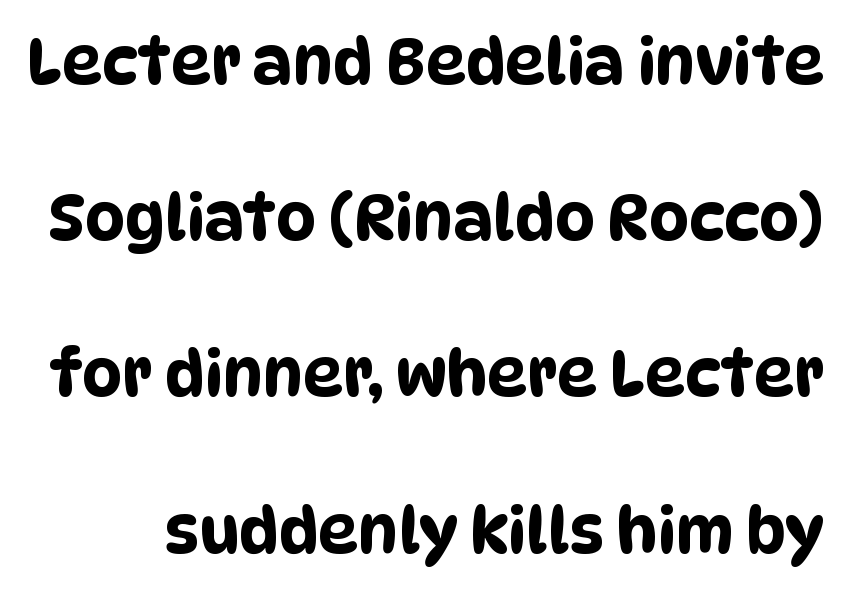
The image shows 63 px condensed sans-serif type; set loose line spacing (2.48x), normal letter spacing, not underlined; low stroke contrast and a large x-height.
